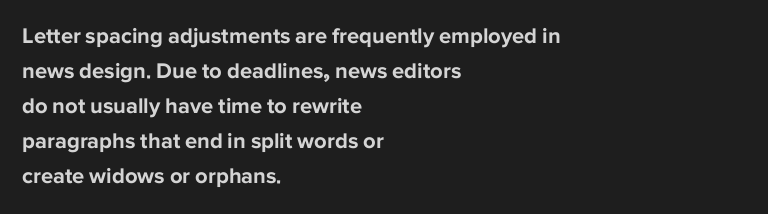
The image shows 22 px bold type, upright; set left-aligned, normal line spacing (1.59x), normal letter spacing, not underlined.
